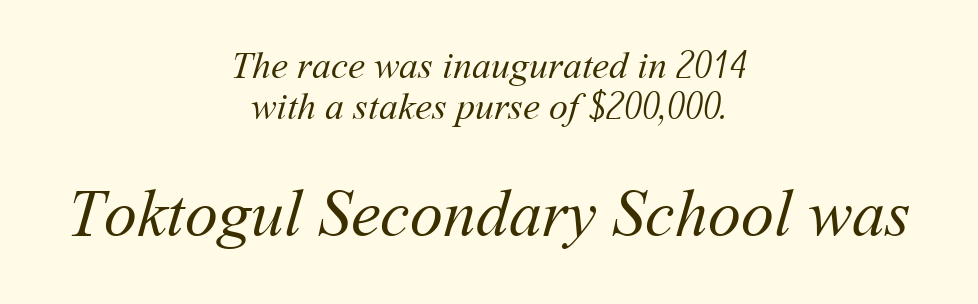
The image shows 66 px regular-weight type; set centered, tight line spacing (1.07x), normal letter spacing, not underlined; the second (bottom) block is 1.74x larger; medium stroke contrast and a medium x-height.
